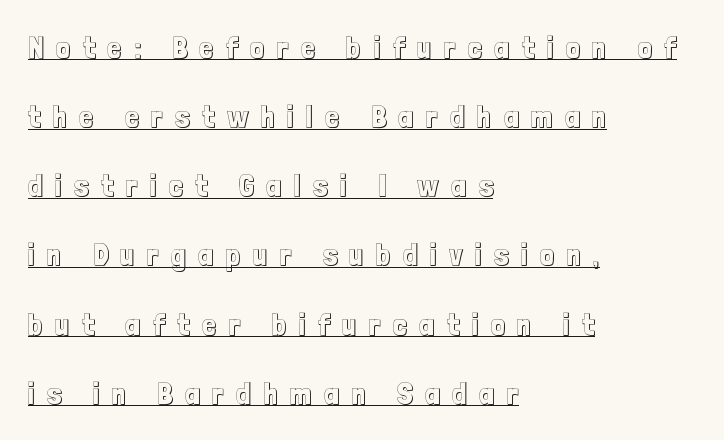
Q: Is the text italic (slanted)? A: No, it is upright.
Q: Is the text underlined? A: Yes.
Q: How is the paragraph aligned? A: Left-aligned.
Q: Is the spacing between letters normal or unusually wide? A: Unusually wide.
Q: Is the spacing between lines tight, normal or loose? A: Loose.
Q: Width (condensed, normal, or wide)? A: Condensed.
Q: x-height? A: Medium.
Q: Monospaced? A: No.
